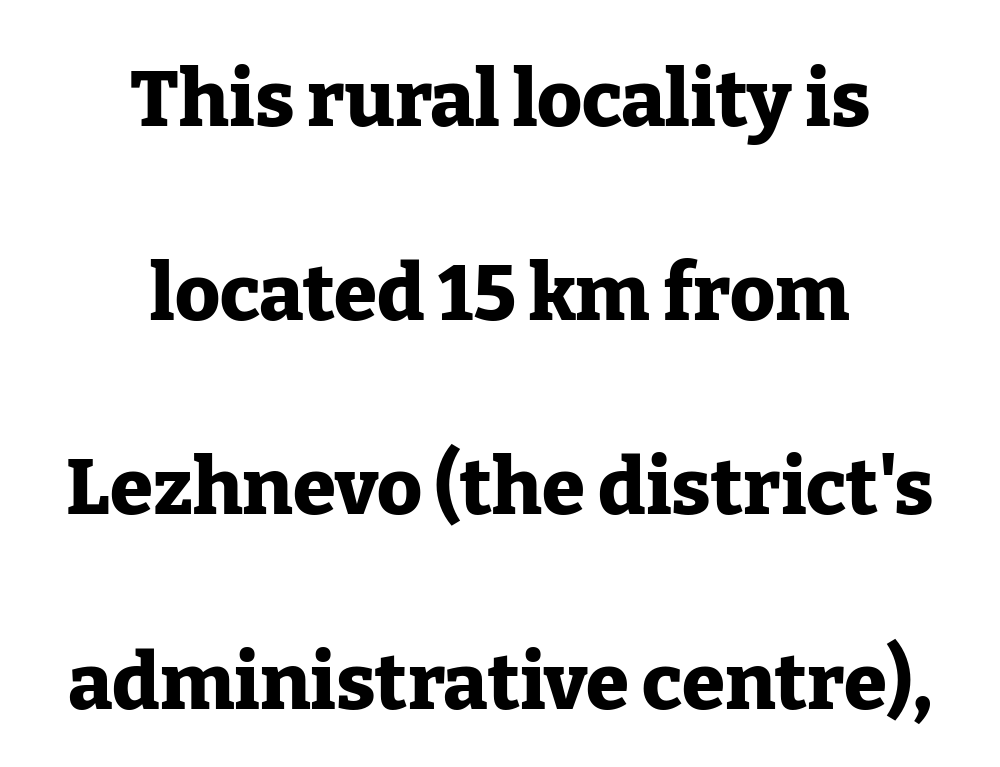
The image shows 78 px heavy serif type, upright; set centered, loose line spacing (2.49x), normal letter spacing, not underlined; low stroke contrast and a medium x-height.
